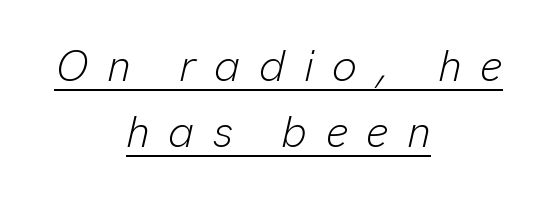
The image shows 44 px light type, italic (leaning right); set centered, normal line spacing (1.49x), unusually wide letter spacing (+0.42 em), underlined; low stroke contrast and a medium x-height.
